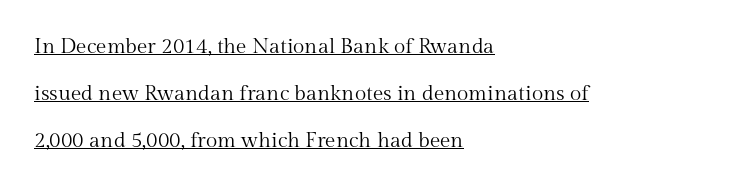
Q: Is the text bold? A: No.
Q: Is the text italic (slanted)? A: No, it is upright.
Q: Is the text underlined? A: Yes.
Q: How is the paragraph aligned? A: Left-aligned.
Q: Is the spacing between letters normal or unusually wide? A: Normal.
Q: Is the spacing between lines tight, normal or loose? A: Loose.
